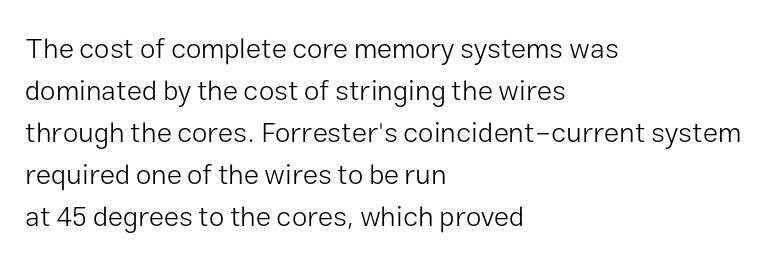
The image shows 28 px light sans-serif type, upright; set left-aligned, normal line spacing (1.5x), normal letter spacing, not underlined; low stroke contrast and a medium x-height.
